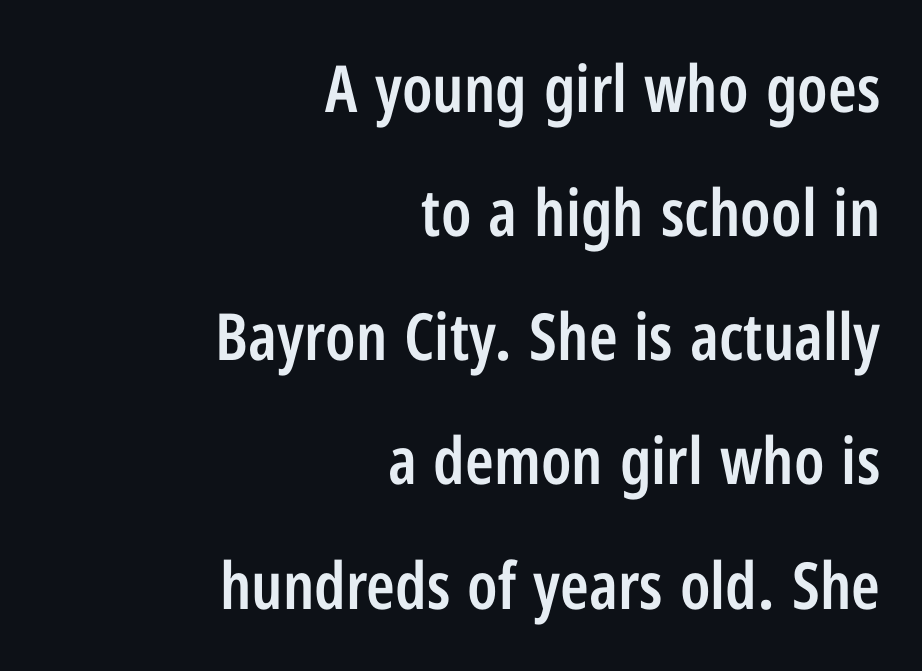
Each line ends at the same right margin while the left side varies. You could not count columns in this text — the font is proportionally spaced. Bold? Not quite — semibold, heavier than regular but stopping short. Underline: absent.
